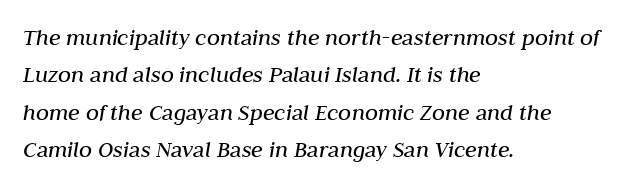
Q: Is the text bold? A: No.
Q: Is the text italic (slanted)? A: Yes, it leans right by about 10 degrees.
Q: Is the text underlined? A: No.
Q: How is the paragraph aligned? A: Left-aligned.
Q: Is the spacing between letters normal or unusually wide? A: Normal.
Q: Is the spacing between lines tight, normal or loose? A: Normal.
